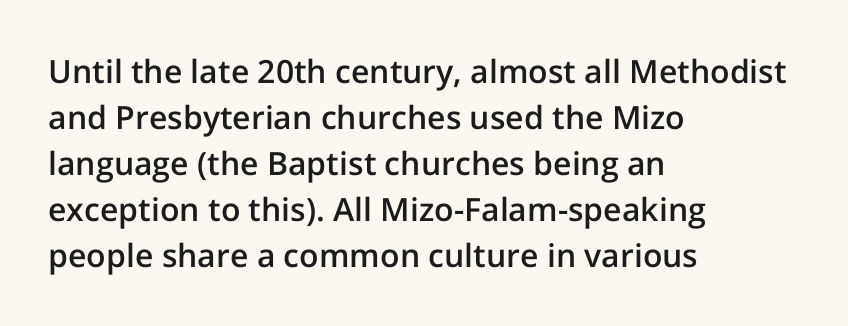
{"serif": "no", "italic": "no", "bold": "semi", "weight": "semibold", "width": "normal", "stroke_contrast": "low", "x_height": "medium", "monospaced": "no", "underline": "no", "align": "left", "line_spacing": "normal", "line_spacing_ratio": 1.44, "letter_spacing": "normal", "letter_spacing_em": 0.0, "glyph_px": 32}
